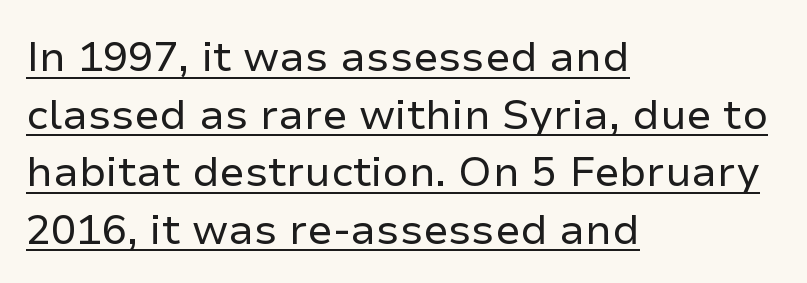
The image shows 42 px regular-weight sans-serif type, upright; set left-aligned, normal line spacing (1.37x), normal letter spacing, underlined; low stroke contrast and a medium x-height.
